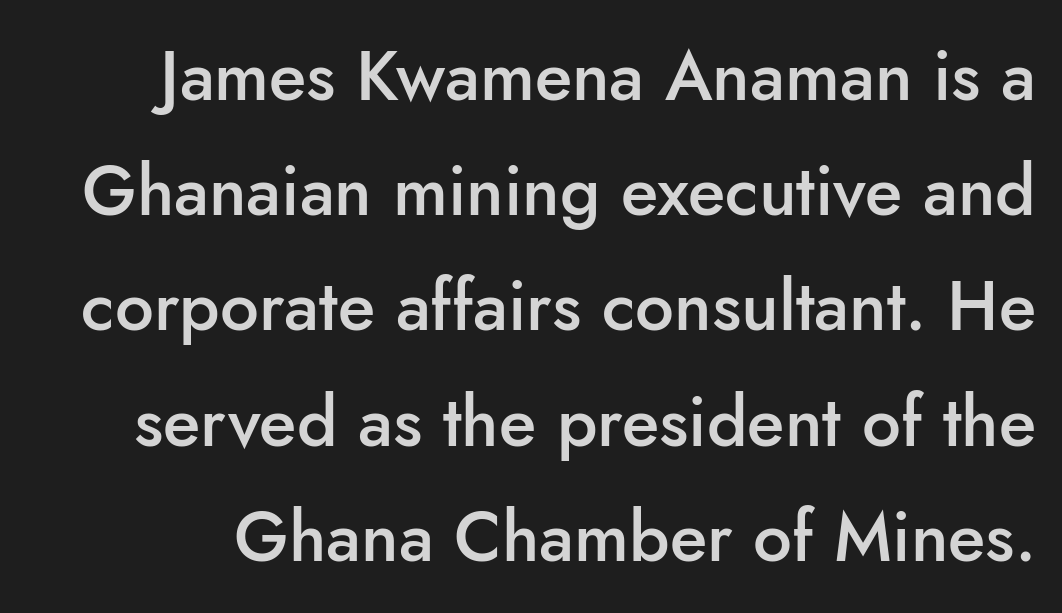
Q: Is the text bold? A: Semi-bold.
Q: Is the text italic (slanted)? A: No, it is upright.
Q: Is the typeface a serif or a sans-serif typeface? A: Sans-serif.
Q: Is the text underlined? A: No.
Q: Is the spacing between letters normal or unusually wide? A: Normal.
Q: Is the spacing between lines tight, normal or loose? A: Normal.
Q: Width (condensed, normal, or wide)? A: Normal.
Q: Stroke contrast? A: Low.
Q: x-height? A: Small.
Q: Monospaced? A: No.
